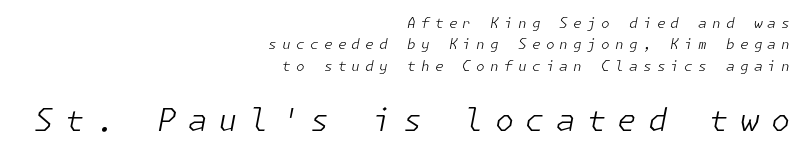
Display-style spreading of the glyphs; the letterfit is very open. Teacher's note: observe the even right margin — that is flush-right alignment. Clear beneath every line of the passage. If you measured baseline to baseline, you'd find a middling distance. You get the small type first, then a jump to larger type.
